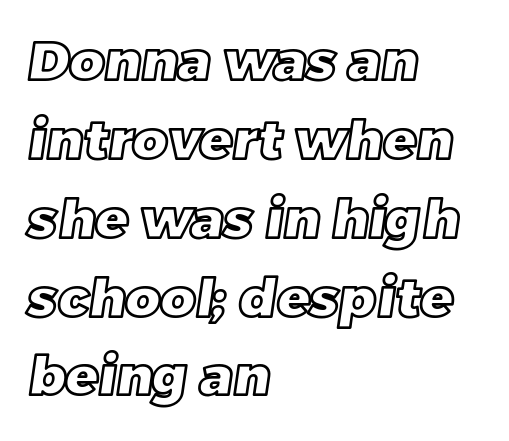
Q: Is the text underlined? A: No.
Q: How is the paragraph aligned? A: Left-aligned.
Q: Is the spacing between letters normal or unusually wide? A: Normal.
Q: Is the spacing between lines tight, normal or loose? A: Normal.
Q: Width (condensed, normal, or wide)? A: Normal.
Q: x-height? A: Large.
Q: Monospaced? A: No.
